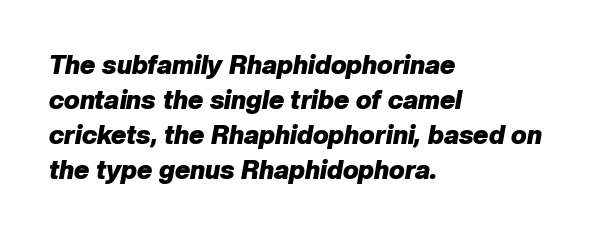
Q: Is the text bold? A: Yes.
Q: Is the text italic (slanted)? A: Yes, it leans right by about 10 degrees.
Q: Is the text underlined? A: No.
Q: How is the paragraph aligned? A: Left-aligned.
Q: Is the spacing between letters normal or unusually wide? A: Normal.
Q: Is the spacing between lines tight, normal or loose? A: Normal.
